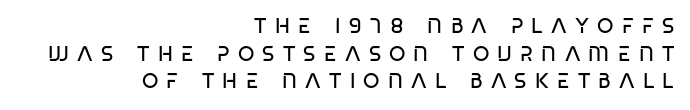
The image shows 21 px text type; set right-aligned, normal line spacing (1.31x), unusually wide letter spacing (+0.39 em), not underlined.
